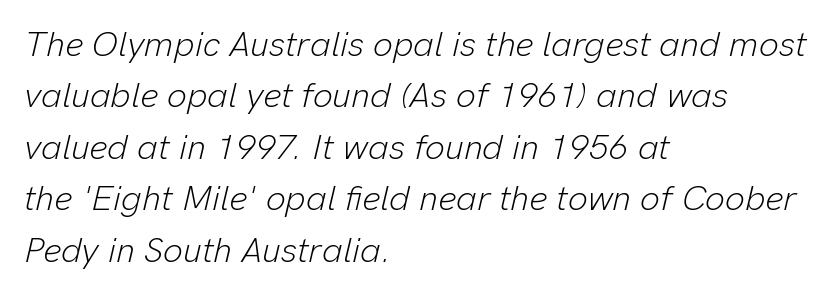
Q: Is the text bold? A: No.
Q: Is the text italic (slanted)? A: Yes, it leans right by about 13 degrees.
Q: Is the text underlined? A: No.
Q: How is the paragraph aligned? A: Left-aligned.
Q: Is the spacing between letters normal or unusually wide? A: Normal.
Q: Is the spacing between lines tight, normal or loose? A: Normal.
Q: Width (condensed, normal, or wide)? A: Normal.
Q: Stroke contrast? A: Low.
Q: x-height? A: Medium.
Q: Monospaced? A: No.
